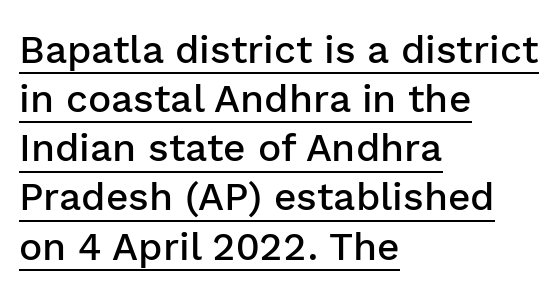
The image shows 39 px semibold sans-serif type, upright; set left-aligned, normal line spacing (1.26x), normal letter spacing, underlined; low stroke contrast and a medium x-height.
